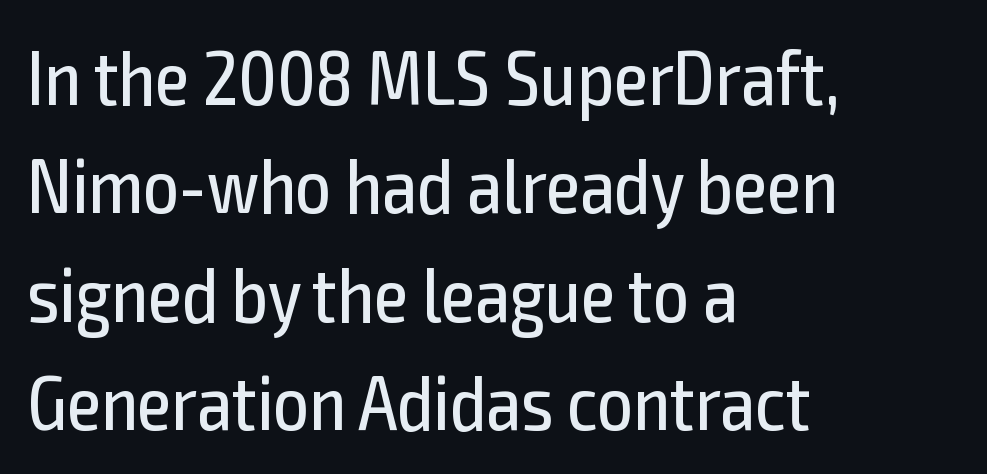
Q: Is the text bold? A: No.
Q: Is the text italic (slanted)? A: No, it is upright.
Q: Is the typeface a serif or a sans-serif typeface? A: Sans-serif.
Q: Is the text underlined? A: No.
Q: How is the paragraph aligned? A: Left-aligned.
Q: Is the spacing between letters normal or unusually wide? A: Normal.
Q: Is the spacing between lines tight, normal or loose? A: Normal.
Q: Width (condensed, normal, or wide)? A: Condensed.
Q: x-height? A: Medium.
Q: Monospaced? A: No.
